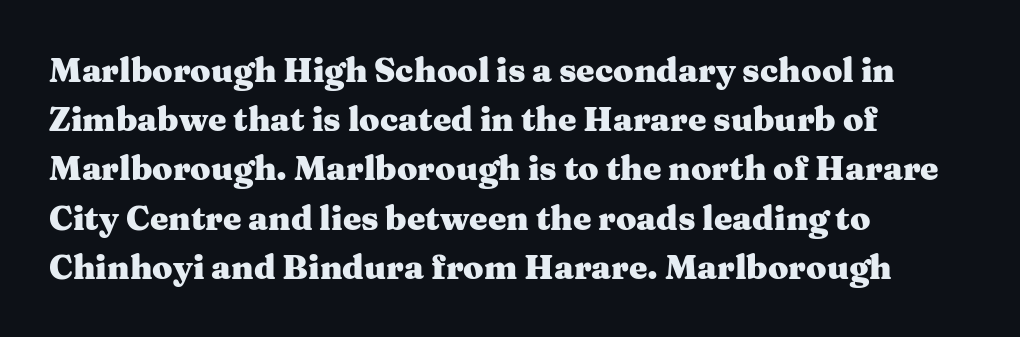
{"serif": "yes", "italic": "no", "bold": "yes", "weight": "heavy", "width": "wide", "stroke_contrast": "medium", "x_height": "medium", "monospaced": "no", "underline": "no", "align": "left", "line_spacing": "normal", "line_spacing_ratio": 1.49, "letter_spacing": "normal", "letter_spacing_em": 0.0, "glyph_px": 33}
